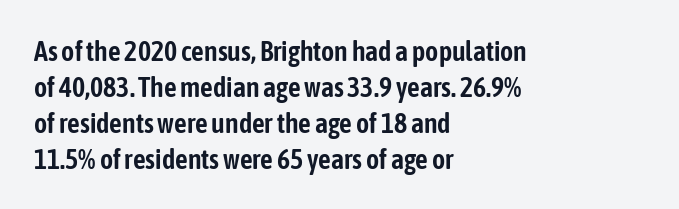
The image shows 28 px condensed sans-serif type, upright; set left-aligned, normal line spacing (1.28x), normal letter spacing, not underlined; low stroke contrast and a medium x-height.
